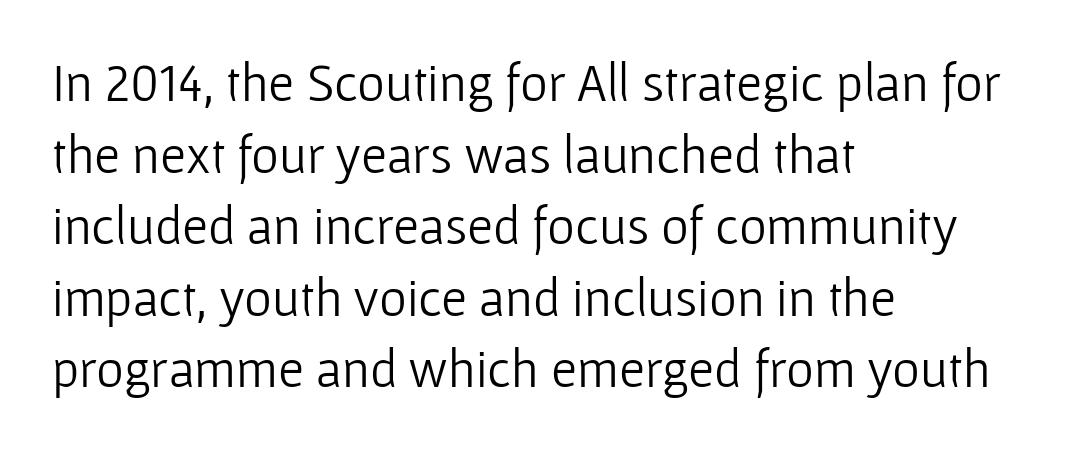
The image shows 53 px light sans-serif type, upright; set left-aligned, normal line spacing (1.35x), normal letter spacing, not underlined; low stroke contrast and a medium x-height.
